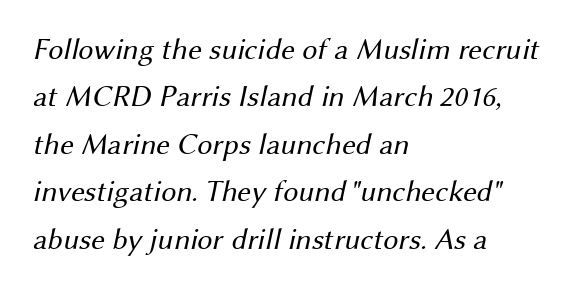
Q: Is the text bold? A: No.
Q: Is the typeface a serif or a sans-serif typeface? A: Sans-serif.
Q: Is the text underlined? A: No.
Q: How is the paragraph aligned? A: Left-aligned.
Q: Is the spacing between letters normal or unusually wide? A: Normal.
Q: Is the spacing between lines tight, normal or loose? A: Normal.
Q: Width (condensed, normal, or wide)? A: Normal.
Q: Stroke contrast? A: Medium.
Q: x-height? A: Medium.
Q: Monospaced? A: No.
